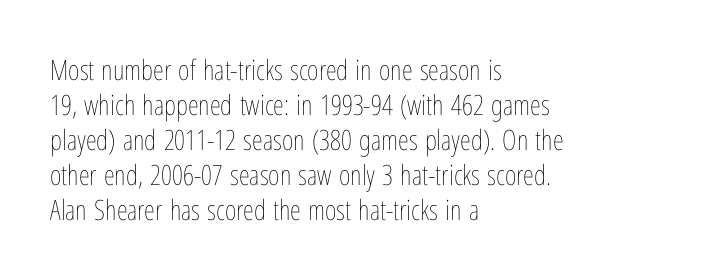
Q: Is the text bold? A: No.
Q: Is the text italic (slanted)? A: No, it is upright.
Q: Is the text underlined? A: No.
Q: How is the paragraph aligned? A: Left-aligned.
Q: Is the spacing between letters normal or unusually wide? A: Normal.
Q: Is the spacing between lines tight, normal or loose? A: Normal.
Q: Width (condensed, normal, or wide)? A: Condensed.
Q: Stroke contrast? A: Low.
Q: x-height? A: Medium.
Q: Monospaced? A: No.
